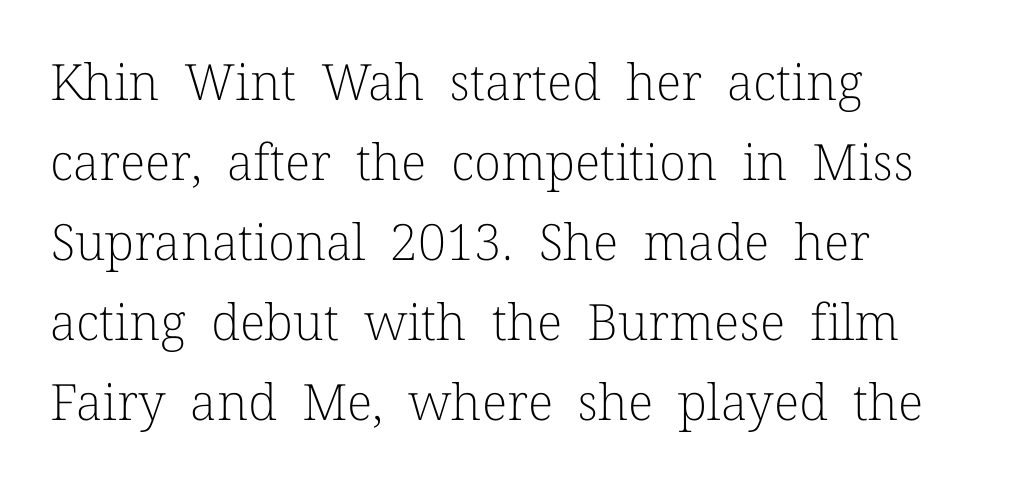
Q: Is the text bold? A: No.
Q: Is the text italic (slanted)? A: No, it is upright.
Q: Is the typeface a serif or a sans-serif typeface? A: Serif.
Q: Is the text underlined? A: No.
Q: How is the paragraph aligned? A: Left-aligned.
Q: Is the spacing between letters normal or unusually wide? A: Normal.
Q: Is the spacing between lines tight, normal or loose? A: Normal.
Q: Width (condensed, normal, or wide)? A: Normal.
Q: Stroke contrast? A: Low.
Q: x-height? A: Medium.
Q: Monospaced? A: No.
